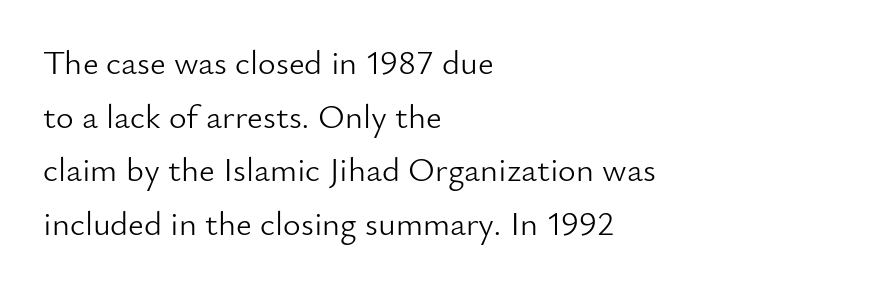
Leading: standard. No feet cap the strokes, marking this as sans-serif type. This reads as an unemphasized weight, regular at the heaviest. The rag falls on the right side of this text block. Varying glyph widths throughout — classic text-font behaviour.
